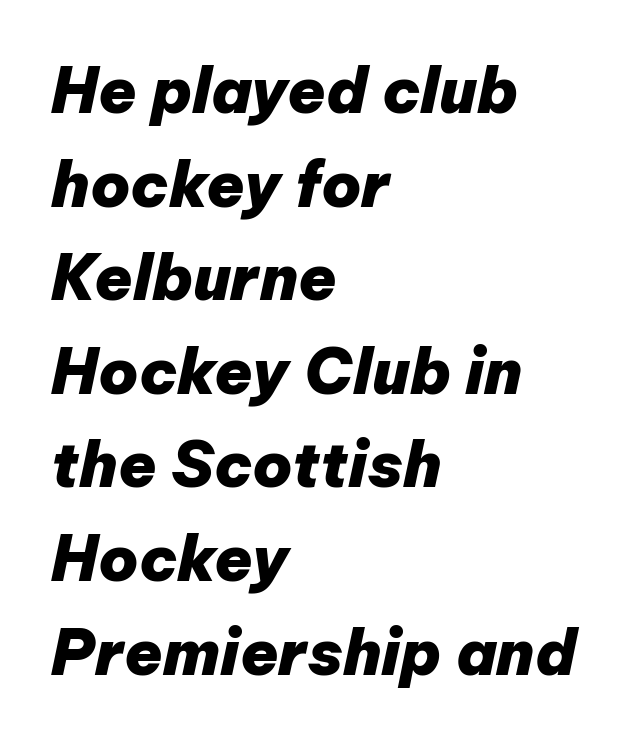
The image shows 62 px heavy type, italic (leaning right); set left-aligned, normal line spacing (1.51x), normal letter spacing, not underlined; low stroke contrast and a medium x-height.
